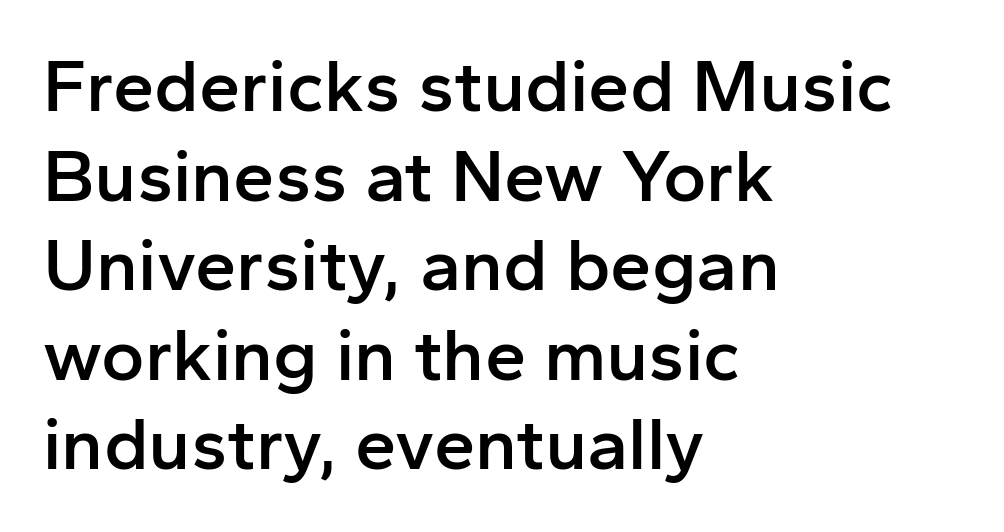
The image shows 74 px semibold sans-serif type, upright; set left-aligned, line spacing 1.21x, normal letter spacing, not underlined; low stroke contrast and a medium x-height.
